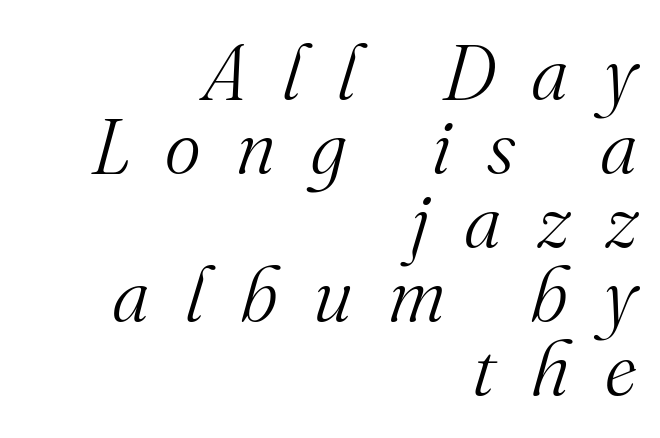
Q: Is the text bold? A: No.
Q: Is the text italic (slanted)? A: Yes, it leans right by about 16 degrees.
Q: Is the typeface a serif or a sans-serif typeface? A: Serif.
Q: Is the text underlined? A: No.
Q: How is the paragraph aligned? A: Right-aligned.
Q: Is the spacing between letters normal or unusually wide? A: Unusually wide.
Q: Is the spacing between lines tight, normal or loose? A: Tight.
Q: Width (condensed, normal, or wide)? A: Normal.
Q: Stroke contrast? A: Medium.
Q: x-height? A: Small.
Q: Monospaced? A: No.
